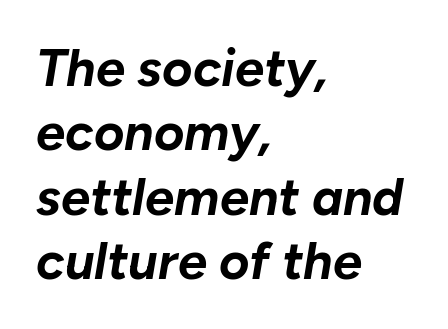
Looks like regular typesetting: each glyph gets only the width it needs. Line starts are locked; line ends wander. Check under the words: just untouched page. The typesetting leans heavy: a genuine bold. The face used here has a pronounced slope to its letters. The type is set solid horizontally, with unmodified tracking.
